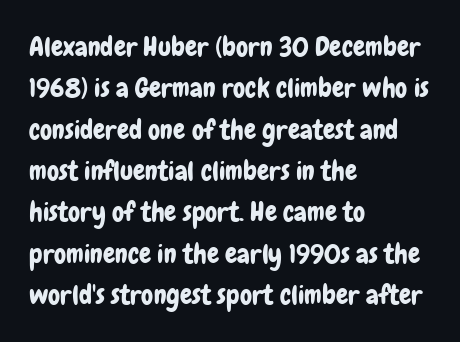
Q: Is the text italic (slanted)? A: No, it is upright.
Q: Is the text underlined? A: No.
Q: How is the paragraph aligned? A: Left-aligned.
Q: Is the spacing between letters normal or unusually wide? A: Normal.
Q: Is the spacing between lines tight, normal or loose? A: Normal.
